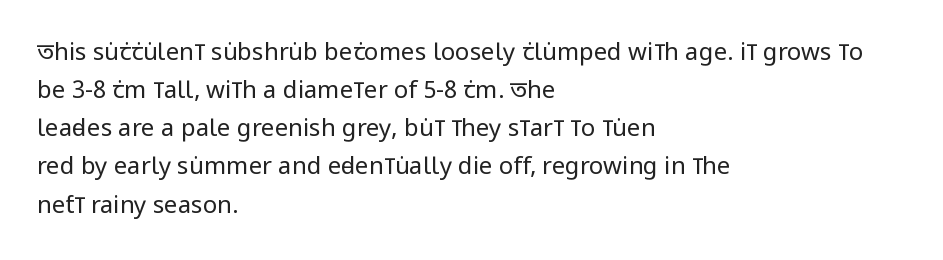
{"italic": "no", "bold": "no", "underline": "no", "align": "left", "line_spacing": "normal", "line_spacing_ratio": 1.59, "letter_spacing": "normal", "letter_spacing_em": 0.0, "glyph_px": 24}
